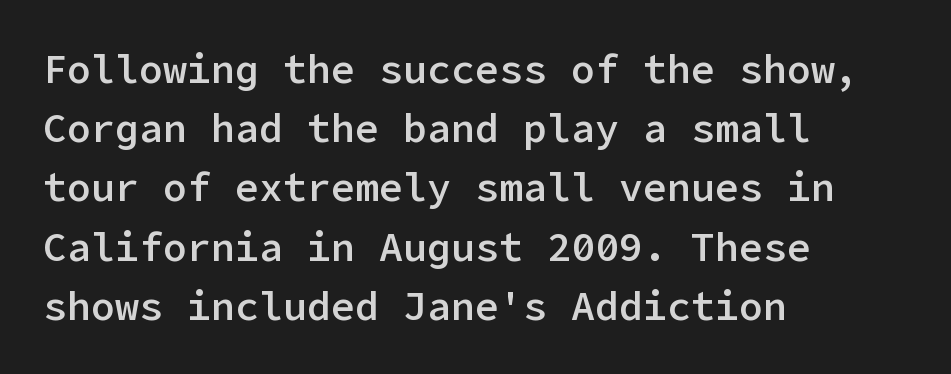
To sum up the face: it is a sans, with no serifs. Layout note: lines flush left. Words appear dense and cohesive because spacing is normal. The lines sit at an ordinary, default distance from one another. Weight: semibold (demi). Letters rest on an invisible, unmarked baseline.
